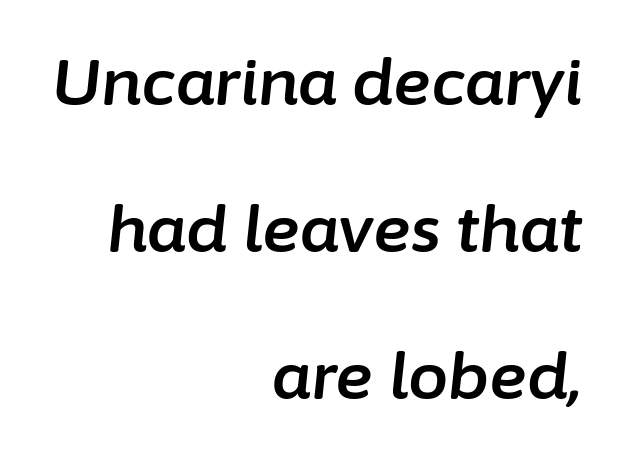
Q: Is the text italic (slanted)? A: Yes, it leans right by about 6 degrees.
Q: Is the text underlined? A: No.
Q: How is the paragraph aligned? A: Right-aligned.
Q: Is the spacing between letters normal or unusually wide? A: Normal.
Q: Is the spacing between lines tight, normal or loose? A: Loose.
Q: Width (condensed, normal, or wide)? A: Normal.
Q: Stroke contrast? A: Low.
Q: x-height? A: Medium.
Q: Monospaced? A: No.
